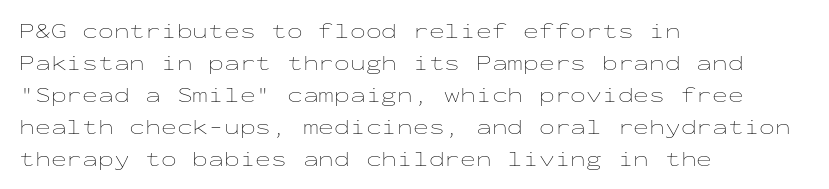
The image shows 21 px text type, upright; set left-aligned, normal line spacing (1.52x), normal letter spacing, not underlined.
